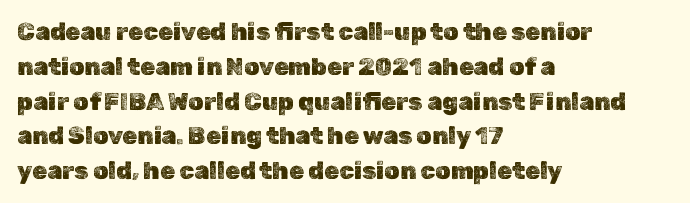
The image shows 24 px text type, upright; set left-aligned, normal line spacing (1.45x), normal letter spacing, not underlined.
